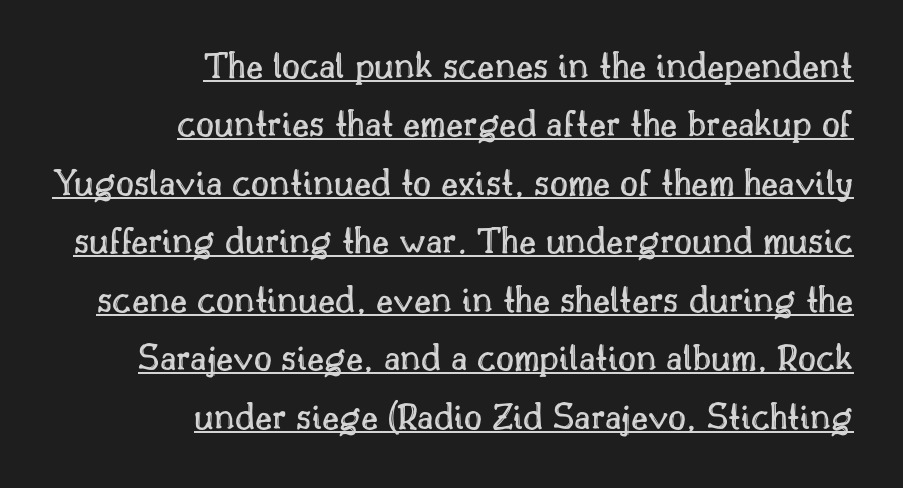
{"italic": "no", "width": "normal", "x_height": "small", "monospaced": "no", "underline": "yes", "align": "right", "line_spacing": "normal", "line_spacing_ratio": 1.5, "letter_spacing": "normal", "letter_spacing_em": 0.0, "glyph_px": 39}
